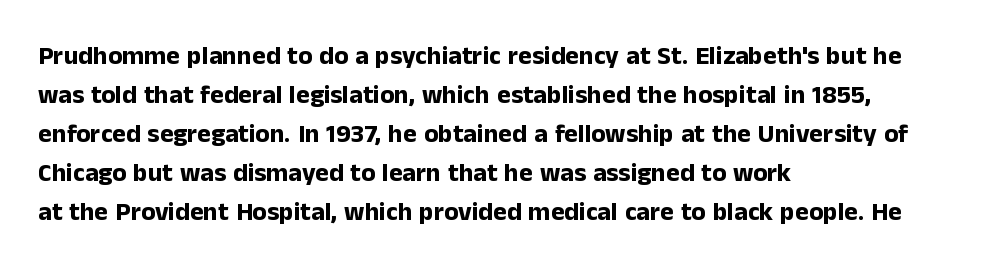
The image shows 26 px bold type, upright; set left-aligned, normal line spacing (1.5x), normal letter spacing, not underlined.
